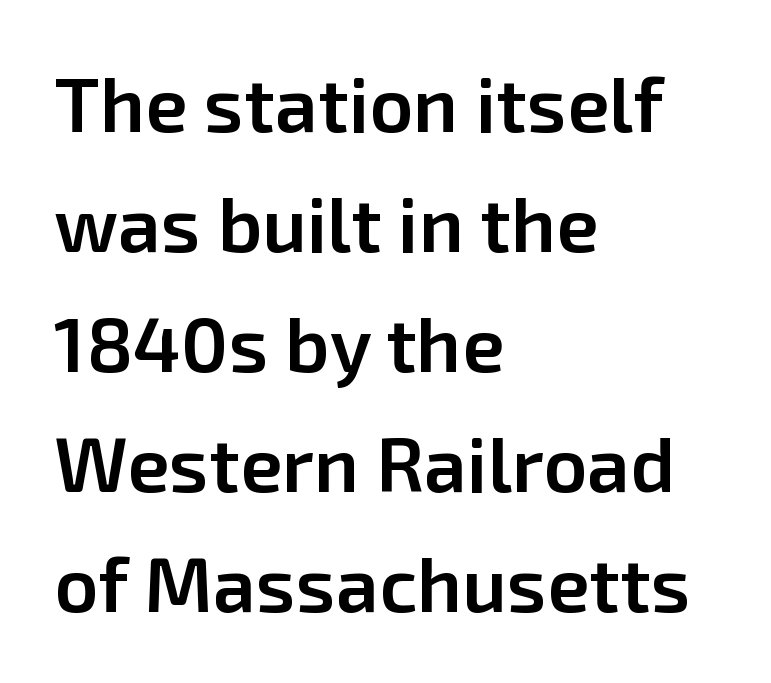
{"serif": "no", "italic": "no", "bold": "semi", "weight": "semibold", "width": "normal", "stroke_contrast": "low", "x_height": "medium", "monospaced": "no", "underline": "no", "align": "left", "line_spacing": "normal", "line_spacing_ratio": 1.56, "letter_spacing": "normal", "letter_spacing_em": 0.0, "glyph_px": 77}
